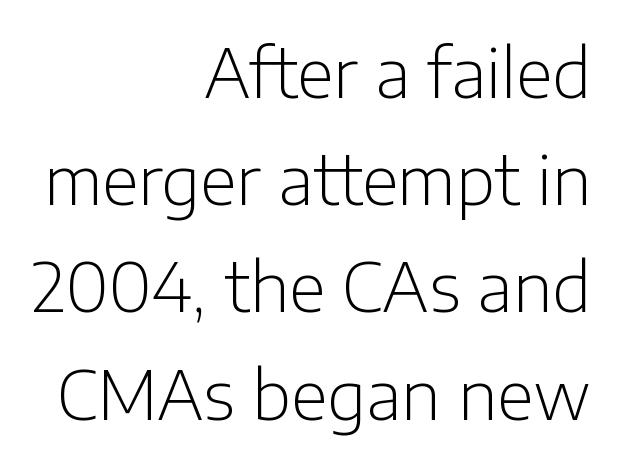
Q: Is the text bold? A: No.
Q: Is the text italic (slanted)? A: No, it is upright.
Q: Is the typeface a serif or a sans-serif typeface? A: Sans-serif.
Q: Is the text underlined? A: No.
Q: How is the paragraph aligned? A: Right-aligned.
Q: Is the spacing between letters normal or unusually wide? A: Normal.
Q: Is the spacing between lines tight, normal or loose? A: Normal.
Q: Width (condensed, normal, or wide)? A: Normal.
Q: Stroke contrast? A: Low.
Q: x-height? A: Medium.
Q: Monospaced? A: No.
